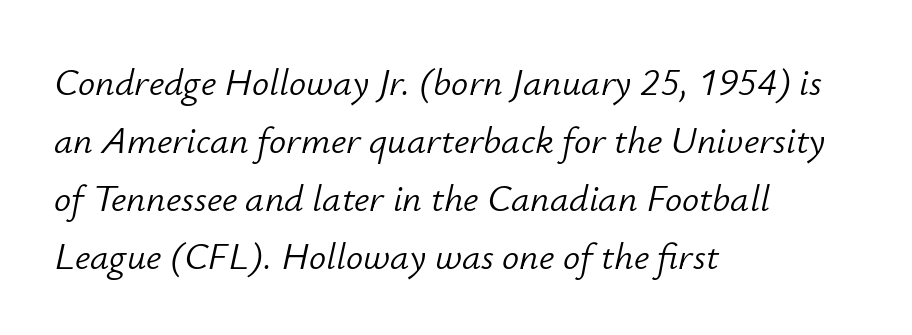
Tracking value appears to be zero — textbook default spacing. All the whitespace from short lines collects on the right. Looking at the ascenders, they clearly lean. No word sits above an underline.
